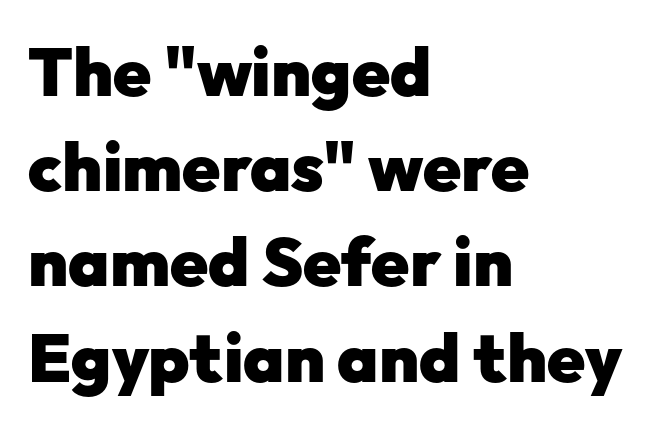
The image shows 68 px heavy sans-serif type, upright; set left-aligned, normal line spacing (1.4x), normal letter spacing, not underlined; low stroke contrast and a medium x-height.
